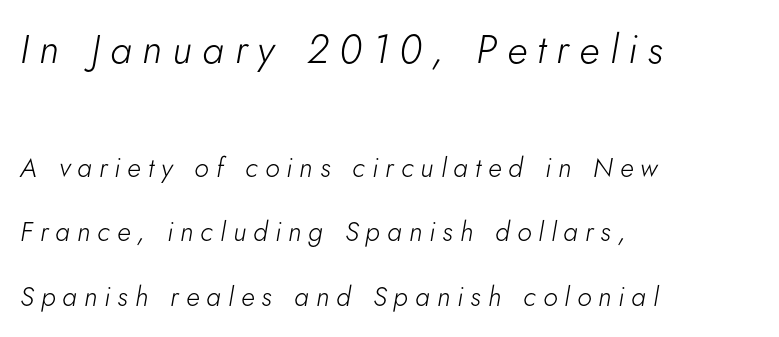
The image shows 40 px light type, italic (leaning right); set left-aligned, loose line spacing (2.39x), unusually wide letter spacing (+0.26 em), not underlined; the first (top) block is 1.48x larger; low stroke contrast and a small x-height.
